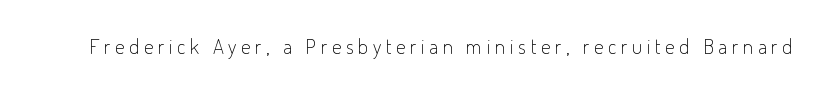
Q: Is the text bold? A: No.
Q: Is the text italic (slanted)? A: No, it is upright.
Q: Is the text underlined? A: No.
Q: Is the spacing between letters normal or unusually wide? A: Unusually wide.
